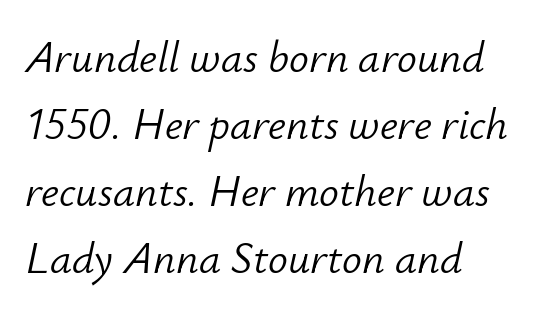
Q: Is the text bold? A: No.
Q: Is the text italic (slanted)? A: Yes, it leans right by about 12 degrees.
Q: Is the text underlined? A: No.
Q: Is the spacing between letters normal or unusually wide? A: Normal.
Q: Is the spacing between lines tight, normal or loose? A: Normal.
Q: Width (condensed, normal, or wide)? A: Normal.
Q: Stroke contrast? A: Low.
Q: x-height? A: Small.
Q: Monospaced? A: No.
